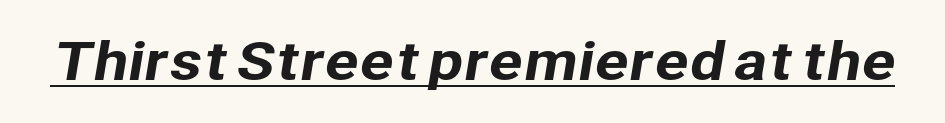
Q: Is the typeface a serif or a sans-serif typeface? A: Sans-serif.
Q: Is the text underlined? A: Yes.
Q: Is the spacing between letters normal or unusually wide? A: Normal.
Q: Width (condensed, normal, or wide)? A: Normal.
Q: Stroke contrast? A: Low.
Q: x-height? A: Medium.
Q: Monospaced? A: No.
